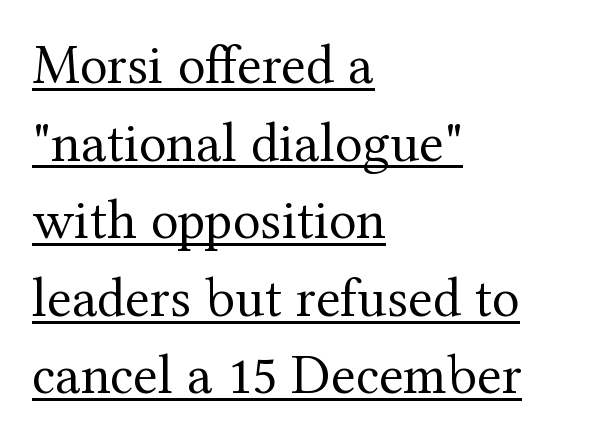
{"serif": "yes", "italic": "no", "bold": "no", "weight": "regular", "width": "normal", "stroke_contrast": "medium", "x_height": "medium", "monospaced": "no", "underline": "yes", "align": "left", "line_spacing": "normal", "line_spacing_ratio": 1.36, "letter_spacing": "normal", "letter_spacing_em": 0.0, "glyph_px": 57}
